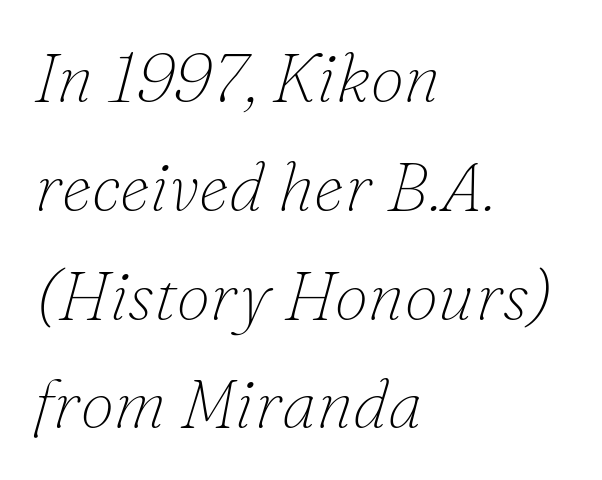
Standard letterfit; no display-style spreading of the glyphs. Type style note: has serifs. One-word summary of the alignment: left. This rendering features lettering with no underline. Horizontal bands of white between lines are of average thickness.
